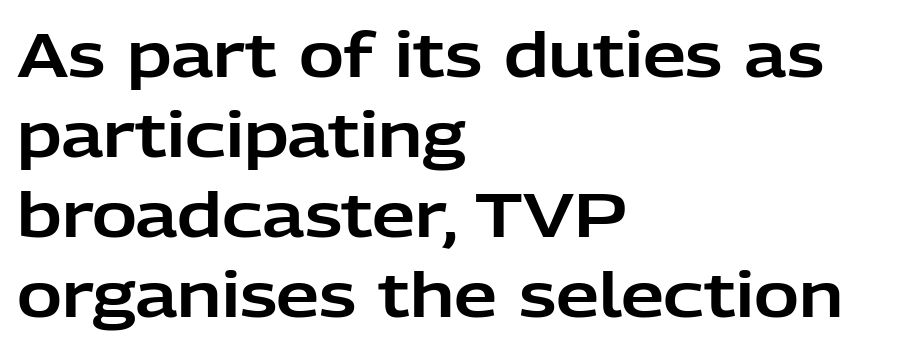
The image shows 61 px sans-serif type, upright; set left-aligned, normal line spacing (1.31x), normal letter spacing, not underlined; low stroke contrast and a medium x-height.
